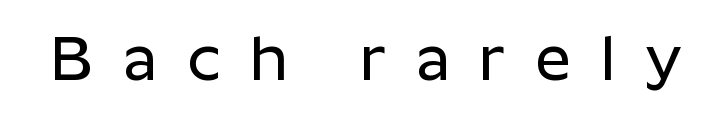
A sans-serif font was chosen for this passage. Just letters on the line, the space beneath them empty. You could not count columns in this text — the font is proportionally spaced. This sample uses an upright cut, with every glyph sitting square on the baseline.
